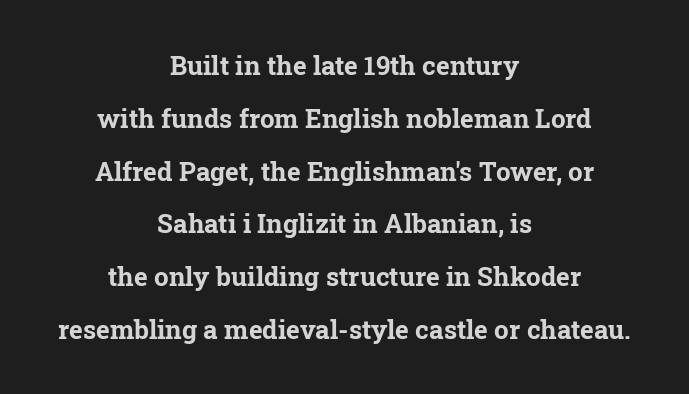
Q: Is the text bold? A: Yes.
Q: Is the text italic (slanted)? A: No, it is upright.
Q: Is the text underlined? A: No.
Q: How is the paragraph aligned? A: Centered.
Q: Is the spacing between letters normal or unusually wide? A: Normal.
Q: Is the spacing between lines tight, normal or loose? A: Loose.
